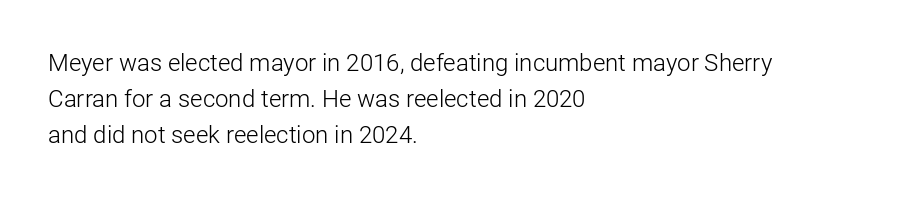
The image shows 24 px text type, upright; set left-aligned, normal line spacing (1.49x), normal letter spacing, not underlined.
